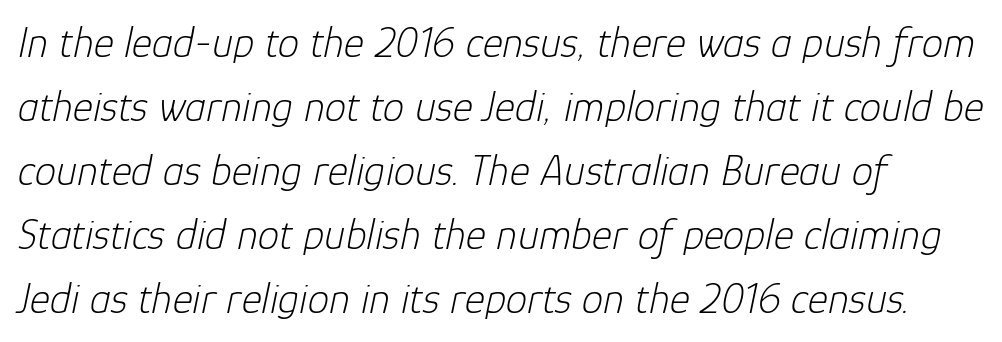
{"italic": "yes", "lean": "right", "slant_degrees": 12, "bold": "no", "weight": "light", "width": "normal", "stroke_contrast": "low", "x_height": "medium", "monospaced": "no", "underline": "no", "align": "left", "line_spacing": "normal", "line_spacing_ratio": 1.49, "letter_spacing": "normal", "letter_spacing_em": 0.0, "glyph_px": 43}
